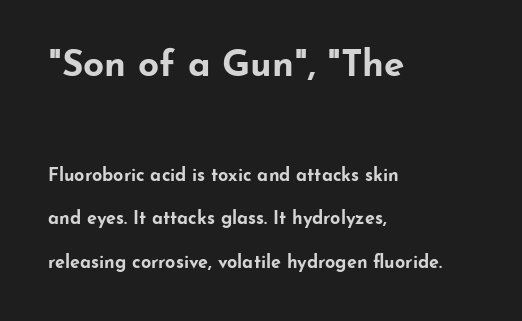
Ordinary non-slanted type is in use. The compositor pushed each line to the left boundary. What's the leading like? Stretched, with rows far apart. The glyphs in this specimen are sans serif. Look at the stroke-to-counter ratio: heavy, a bold. Each letter keeps its own natural width here, so spacing adapts to shape.
